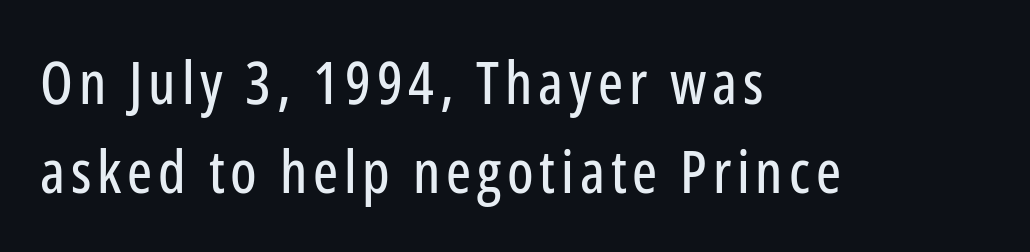
The image shows 59 px condensed sans-serif type, upright; set left-aligned, normal line spacing (1.51x), not underlined; low stroke contrast and a medium x-height.
